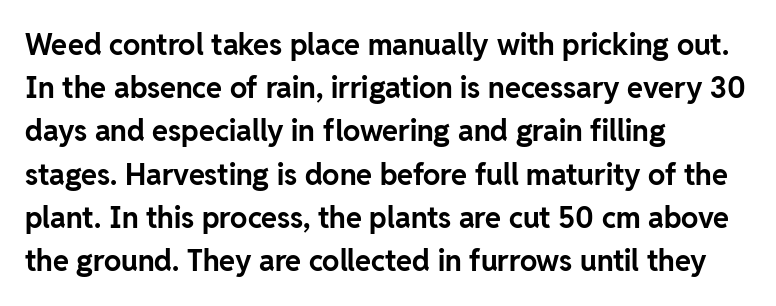
The image shows 29 px bold sans-serif type, upright; set left-aligned, normal line spacing (1.49x), normal letter spacing, not underlined; low stroke contrast and a medium x-height.
